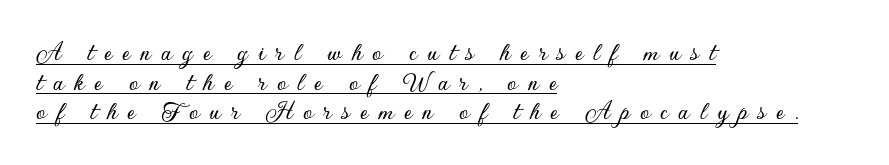
{"underline": "yes", "align": "left", "line_spacing": "tight", "line_spacing_ratio": 1.1, "letter_spacing": "wide", "letter_spacing_em": 0.37, "glyph_px": 27}
